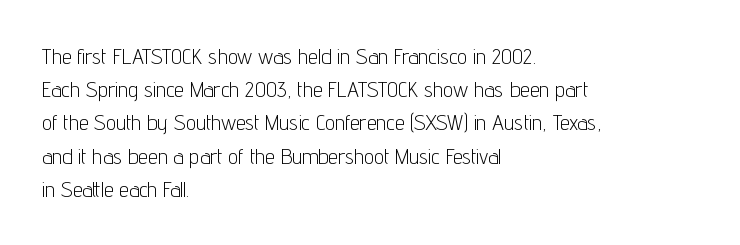
Tall strokes in this sample are plumb rather than angled. Weight: regular or lighter. Tracking value appears to be zero — textbook default spacing. The passage shown stacks its lines at a standard gap. The lines in this sample share a left origin and differ only in where they stop. Anything drawn beneath the words? Only blank space.
